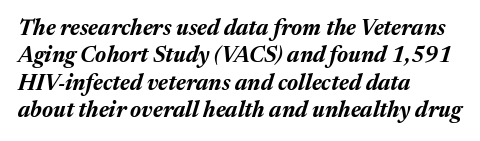
Q: Is the text bold? A: Yes.
Q: Is the text italic (slanted)? A: Yes, it leans right by about 17 degrees.
Q: Is the text underlined? A: No.
Q: How is the paragraph aligned? A: Left-aligned.
Q: Is the spacing between letters normal or unusually wide? A: Normal.
